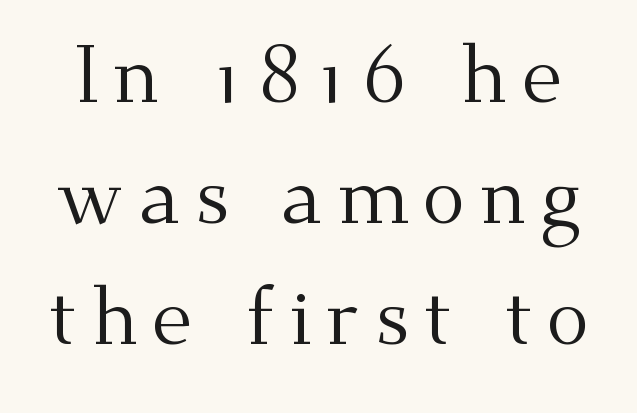
The image shows 80 px regular-weight serif type, upright; set normal line spacing (1.51x), not underlined; medium stroke contrast and a small x-height.
